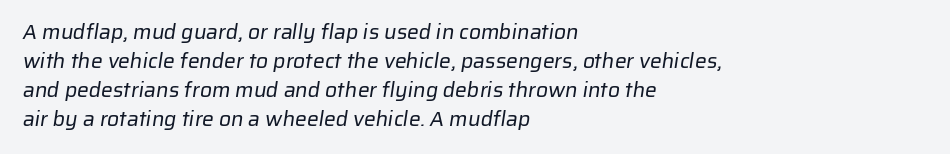
The image shows 21 px text type; set left-aligned, normal line spacing (1.38x), normal letter spacing, not underlined.
